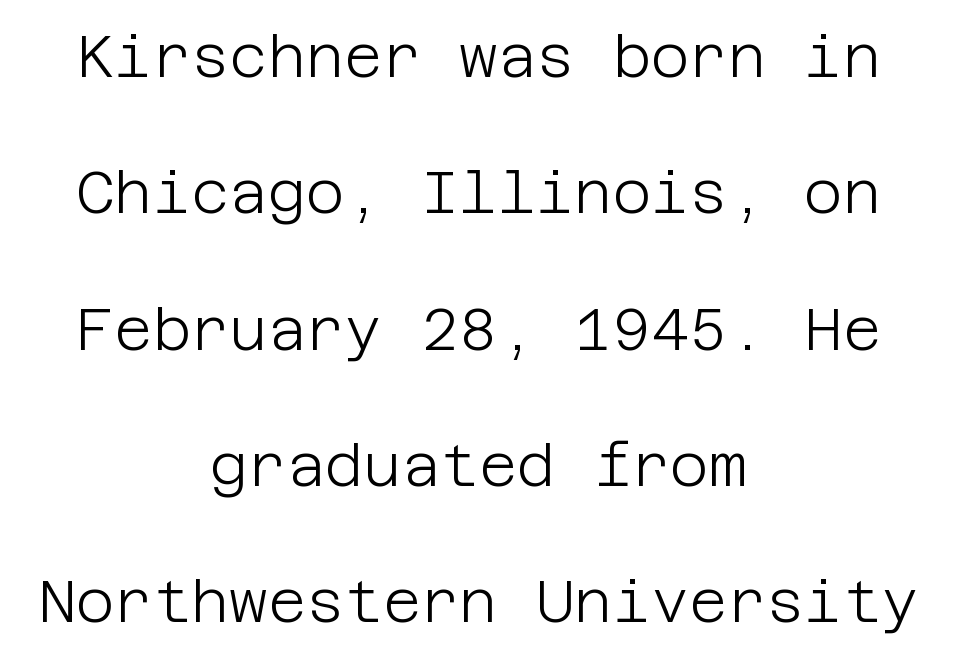
The image shows 59 px light sans-serif type, upright; set centered, loose line spacing (2.31x), normal letter spacing, not underlined; low stroke contrast and a large x-height.
